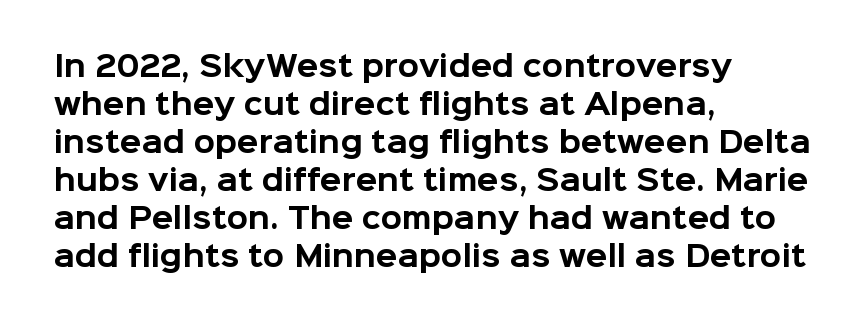
{"serif": "no", "italic": "no", "bold": "yes", "weight": "bold", "width": "normal", "stroke_contrast": "low", "x_height": "medium", "monospaced": "no", "underline": "no", "align": "left", "line_spacing": "normal", "line_spacing_ratio": 1.36, "letter_spacing": "normal", "letter_spacing_em": 0.0, "glyph_px": 28}
